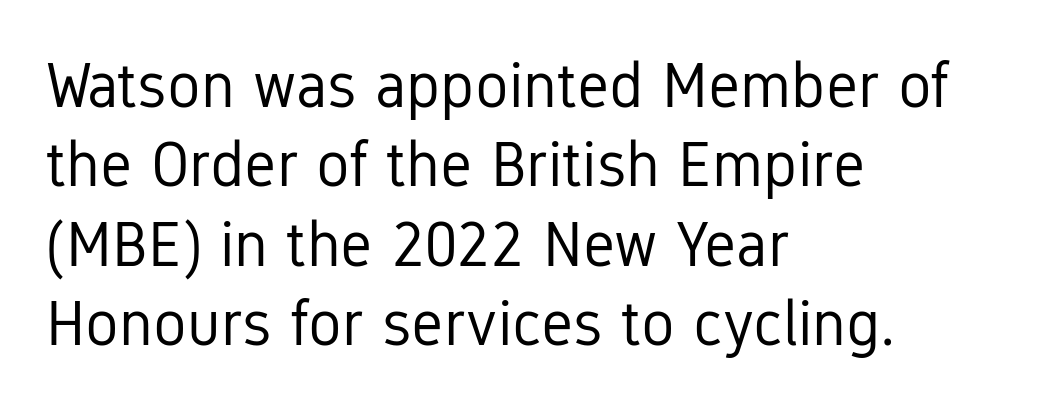
{"serif": "no", "italic": "no", "bold": "no", "weight": "regular", "width": "condensed", "stroke_contrast": "low", "x_height": "medium", "monospaced": "no", "underline": "no", "align": "left", "line_spacing": "normal", "line_spacing_ratio": 1.26, "letter_spacing": "normal", "letter_spacing_em": 0.0, "glyph_px": 63}
